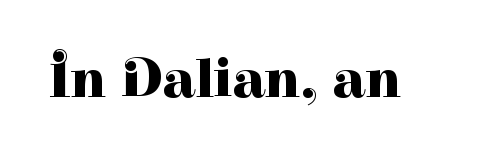
Q: Is the text bold? A: Yes.
Q: Is the text italic (slanted)? A: No, it is upright.
Q: Is the typeface a serif or a sans-serif typeface? A: Serif.
Q: Is the text underlined? A: No.
Q: Is the spacing between letters normal or unusually wide? A: Normal.
Q: Width (condensed, normal, or wide)? A: Normal.
Q: Stroke contrast? A: High.
Q: x-height? A: Medium.
Q: Monospaced? A: No.
